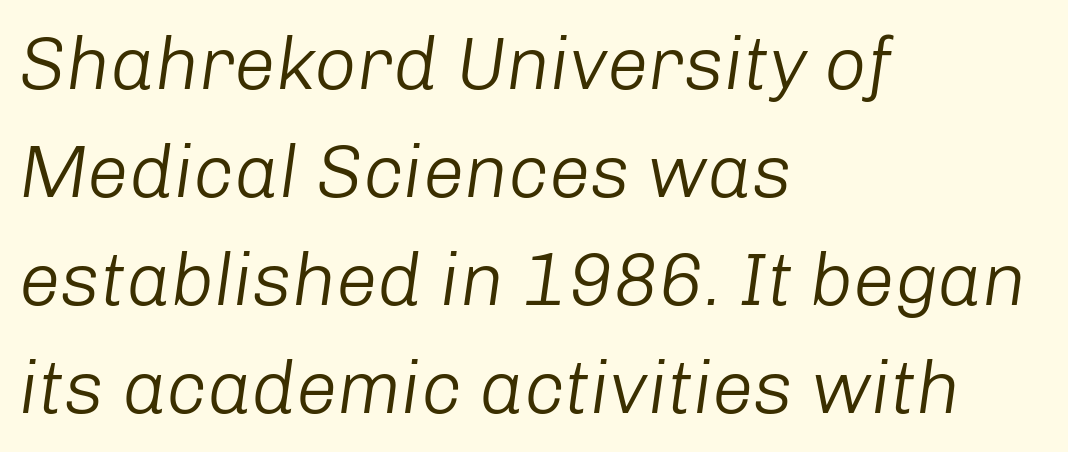
The image shows 74 px light type, italic (leaning right); set left-aligned, normal line spacing (1.46x), normal letter spacing, not underlined; low stroke contrast and a medium x-height.
